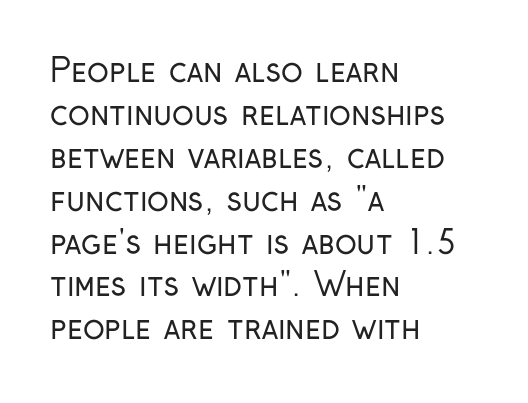
Q: Is the text bold? A: No.
Q: Is the text italic (slanted)? A: No, it is upright.
Q: Is the typeface a serif or a sans-serif typeface? A: Sans-serif.
Q: Is the text underlined? A: No.
Q: How is the paragraph aligned? A: Left-aligned.
Q: Is the spacing between letters normal or unusually wide? A: Normal.
Q: Is the spacing between lines tight, normal or loose? A: Normal.
Q: Width (condensed, normal, or wide)? A: Condensed.
Q: Stroke contrast? A: Low.
Q: x-height? A: Medium.
Q: Monospaced? A: No.
